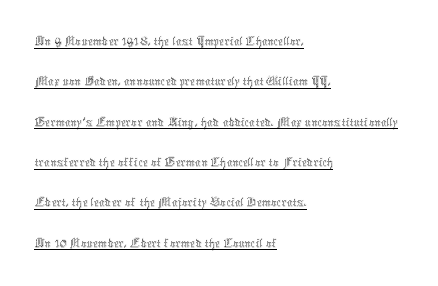
Q: Is the text bold? A: No.
Q: Is the text italic (slanted)? A: No, it is upright.
Q: Is the text underlined? A: Yes.
Q: How is the paragraph aligned? A: Left-aligned.
Q: Is the spacing between letters normal or unusually wide? A: Normal.
Q: Is the spacing between lines tight, normal or loose? A: Normal.
Q: Width (condensed, normal, or wide)? A: Condensed.
Q: x-height? A: Medium.
Q: Monospaced? A: No.
